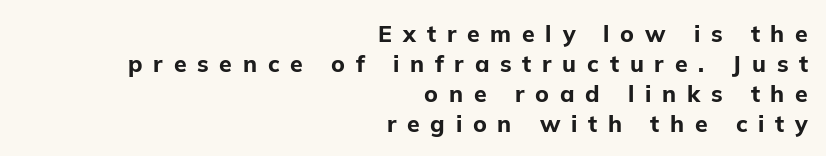
The face used here has the dense, thick strokes of a bold. The axis of the letterforms is exactly vertical. Honestly, the letter spacing is so wide it's the main thing you notice. The paragraph shown leans on its right margin. Underline: absent.
